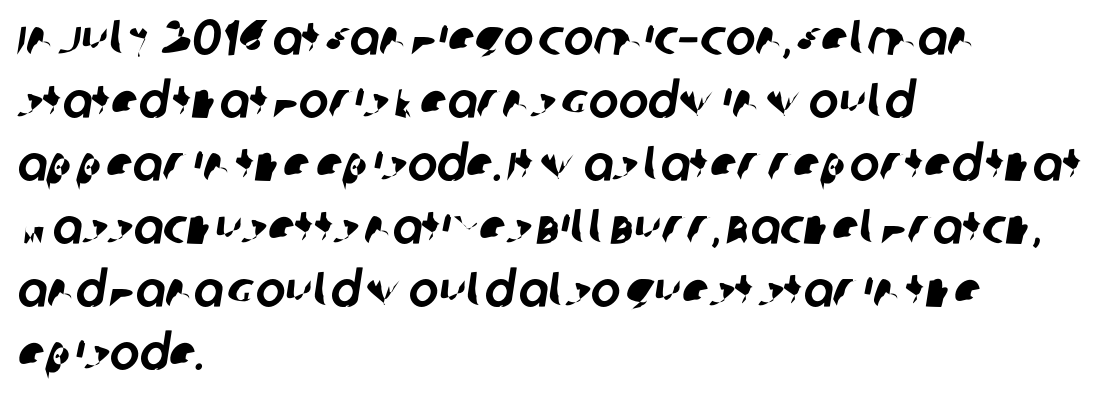
Has an underline been added? It has not. The leading is moderate, giving the passage an even texture. A typesetter would label this face a sans. There is no visible air inserted between adjacent glyphs. Every row of glyphs begins at an identical x-position on the left.
